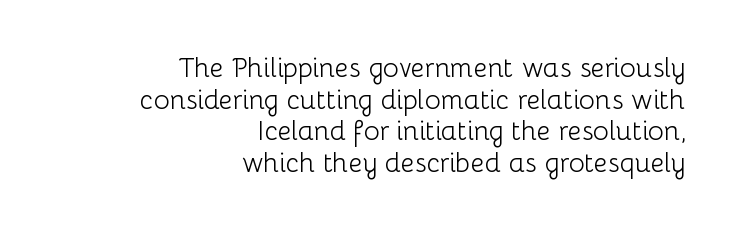
{"italic": "no", "bold": "no", "underline": "no", "align": "right", "line_spacing_ratio": 1.17, "letter_spacing": "normal", "letter_spacing_em": 0.0, "glyph_px": 27}
